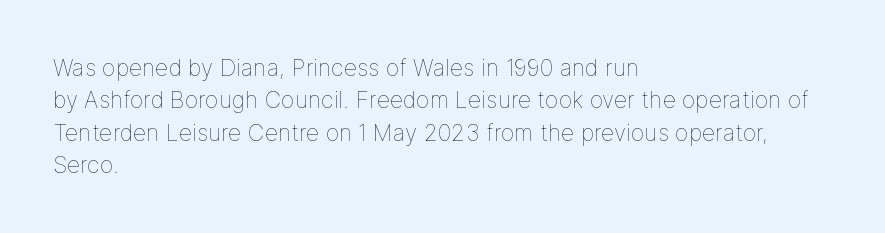
Q: Is the text bold? A: No.
Q: Is the text italic (slanted)? A: No, it is upright.
Q: Is the text underlined? A: No.
Q: How is the paragraph aligned? A: Left-aligned.
Q: Is the spacing between letters normal or unusually wide? A: Normal.
Q: Is the spacing between lines tight, normal or loose? A: Normal.
